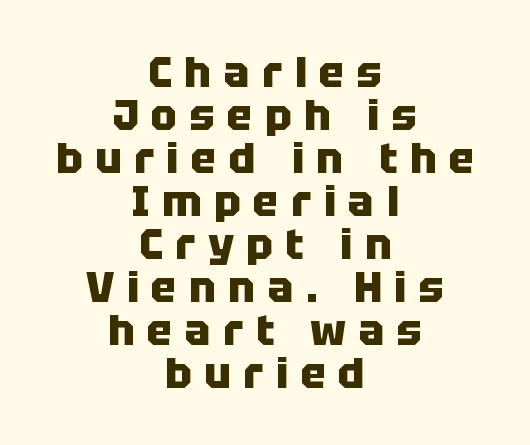
{"serif": "no", "italic": "no", "bold": "yes", "weight": "heavy", "width": "normal", "stroke_contrast": "low", "x_height": "large", "monospaced": "no", "underline": "no", "align": "center", "line_spacing": "tight", "line_spacing_ratio": 1.0, "letter_spacing": "wide", "letter_spacing_em": 0.29, "glyph_px": 43}
